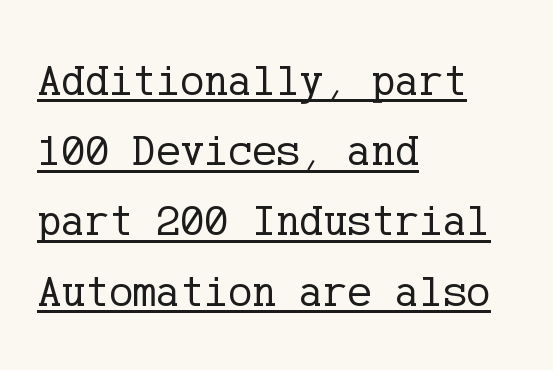
Q: Is the text bold? A: No.
Q: Is the text italic (slanted)? A: No, it is upright.
Q: Is the typeface a serif or a sans-serif typeface? A: Serif.
Q: Is the text underlined? A: Yes.
Q: How is the paragraph aligned? A: Left-aligned.
Q: Is the spacing between letters normal or unusually wide? A: Normal.
Q: Is the spacing between lines tight, normal or loose? A: Normal.
Q: Width (condensed, normal, or wide)? A: Normal.
Q: Stroke contrast? A: Low.
Q: x-height? A: Medium.
